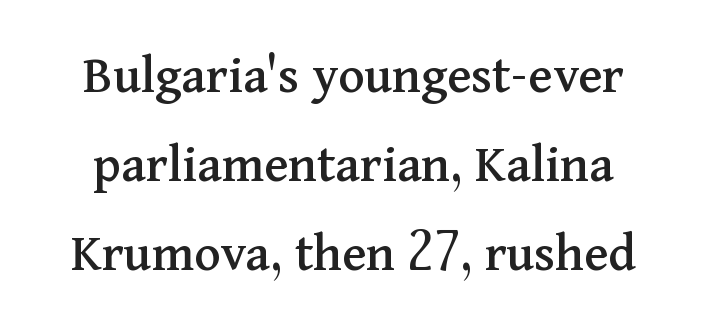
The image shows 55 px serif type, upright; set normal line spacing (1.62x), normal letter spacing, not underlined; medium stroke contrast and a medium x-height.
